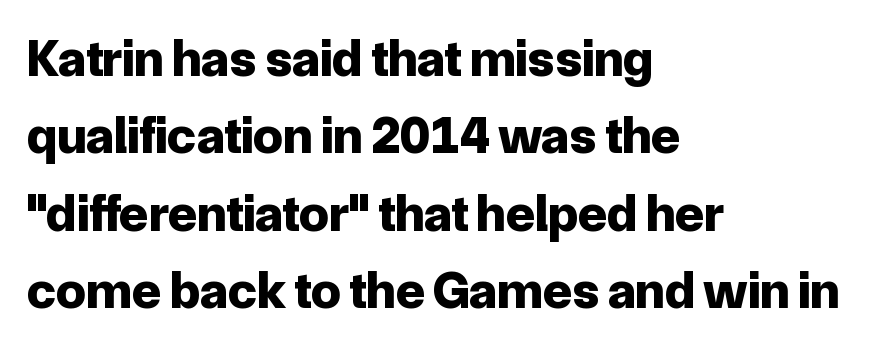
Q: Is the text bold? A: Yes.
Q: Is the text italic (slanted)? A: No, it is upright.
Q: Is the typeface a serif or a sans-serif typeface? A: Sans-serif.
Q: Is the text underlined? A: No.
Q: How is the paragraph aligned? A: Left-aligned.
Q: Is the spacing between letters normal or unusually wide? A: Normal.
Q: Is the spacing between lines tight, normal or loose? A: Normal.
Q: Width (condensed, normal, or wide)? A: Normal.
Q: Stroke contrast? A: Low.
Q: x-height? A: Medium.
Q: Monospaced? A: No.
